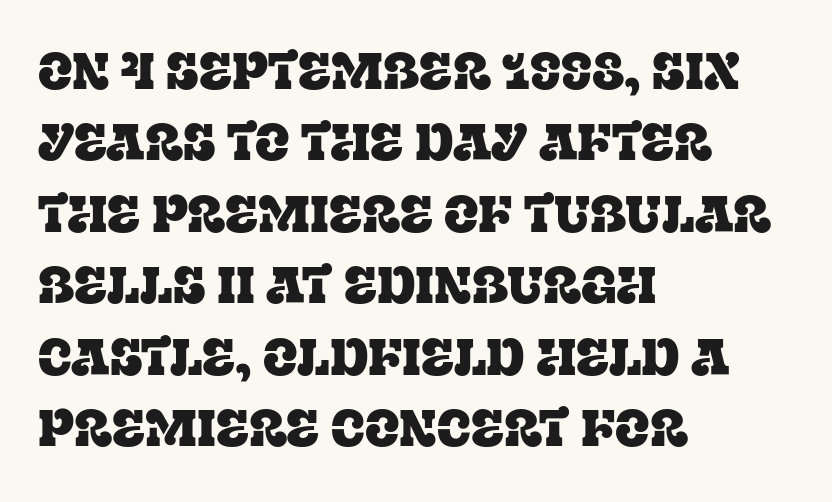
Q: Is the text italic (slanted)? A: No, it is upright.
Q: Is the typeface a serif or a sans-serif typeface? A: Serif.
Q: Is the text underlined? A: No.
Q: How is the paragraph aligned? A: Left-aligned.
Q: Is the spacing between letters normal or unusually wide? A: Normal.
Q: Is the spacing between lines tight, normal or loose? A: Normal.
Q: Width (condensed, normal, or wide)? A: Normal.
Q: Stroke contrast? A: Low.
Q: x-height? A: Large.
Q: Monospaced? A: No.
